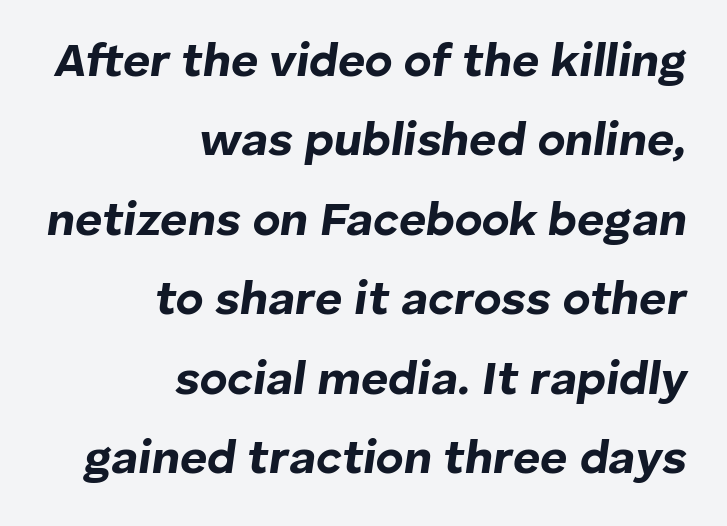
The letters are slanted; this is an italic face. The face used here is rendered with its standard letterfit. A normal amount of white space separates one row of letters from the next. In terms of weight, the rendering is a true, heavy bold. Plain, unruled lines of type.
